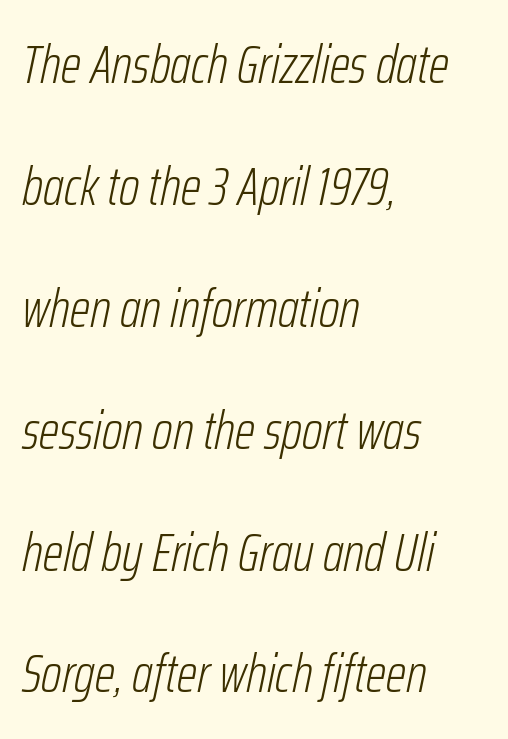
The image shows 53 px light, condensed type, italic (leaning right); set left-aligned, loose line spacing (2.3x), normal letter spacing, not underlined; low stroke contrast and a medium x-height.
